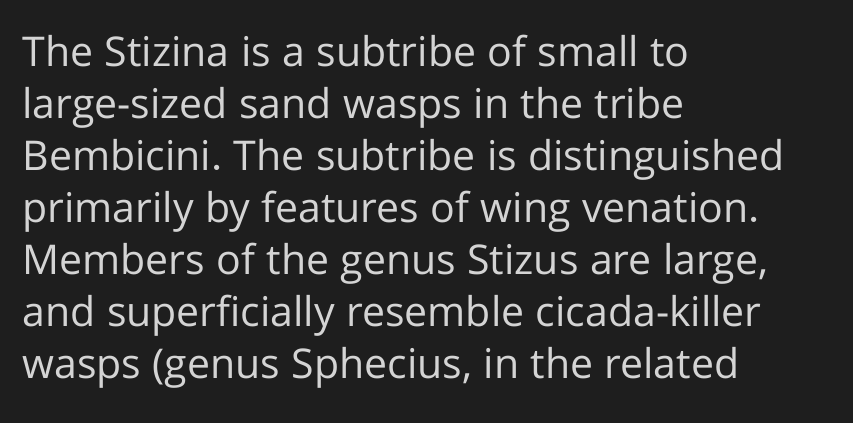
Unmarked baselines from the first word to the last. Students, note that the glyphs here touch the page at normal intervals. Ordinary non-slanted type is in use. A classic flush-left, rag-right setting is used for this passage. Do the characters align in a grid? No, the font is proportional. The face used here is a sans, in the tradition of grotesques and geometrics.
